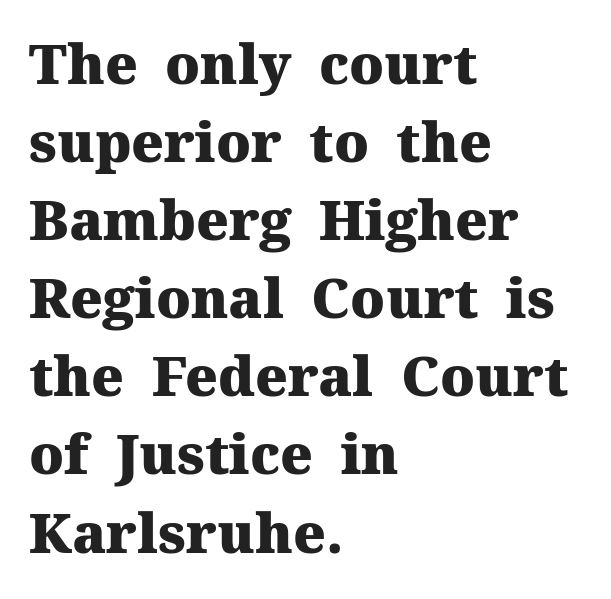
Q: Is the text bold? A: Yes.
Q: Is the text italic (slanted)? A: No, it is upright.
Q: Is the typeface a serif or a sans-serif typeface? A: Serif.
Q: Is the text underlined? A: No.
Q: How is the paragraph aligned? A: Left-aligned.
Q: Is the spacing between letters normal or unusually wide? A: Normal.
Q: Is the spacing between lines tight, normal or loose? A: Normal.
Q: Width (condensed, normal, or wide)? A: Normal.
Q: Stroke contrast? A: Medium.
Q: x-height? A: Medium.
Q: Monospaced? A: No.
